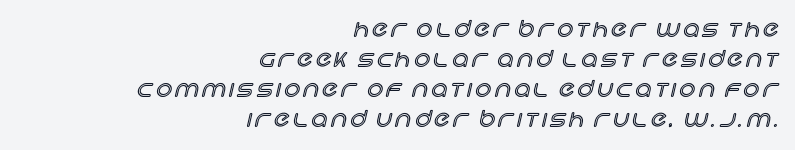
Q: Is the text italic (slanted)? A: Yes.
Q: Is the text underlined? A: No.
Q: How is the paragraph aligned? A: Right-aligned.
Q: Is the spacing between lines tight, normal or loose? A: Normal.
